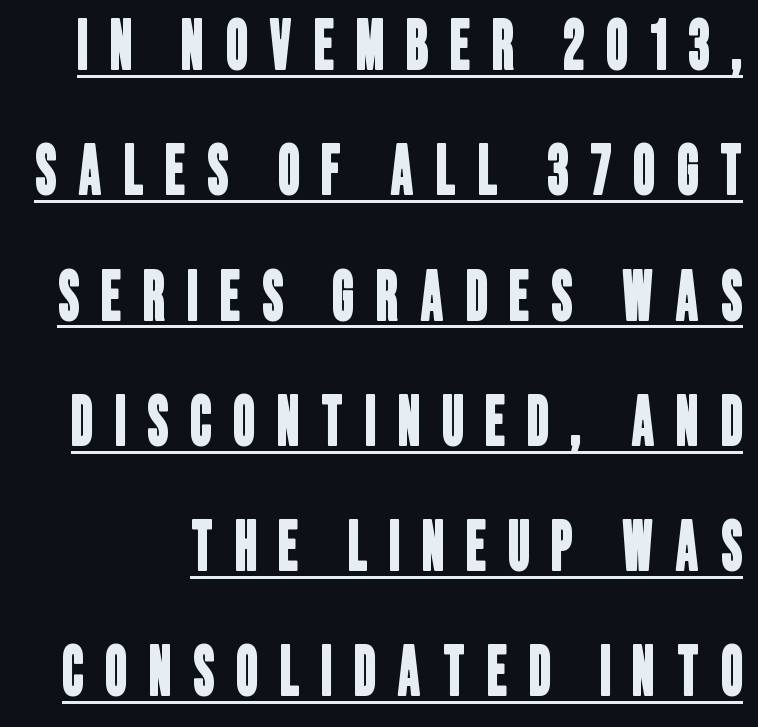
Nope, no serifs anywhere on these letters. The words here are underlined. The letters advance in unequal steps, a hallmark of proportional type. The line texture is sparse and dotted thanks to wide tracking.
